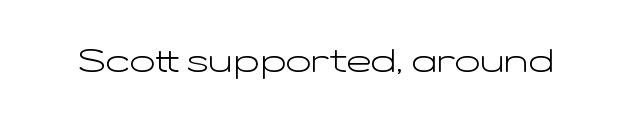
The image shows 33 px light, wide sans-serif type, upright; set normal letter spacing, not underlined; low stroke contrast and a medium x-height.
